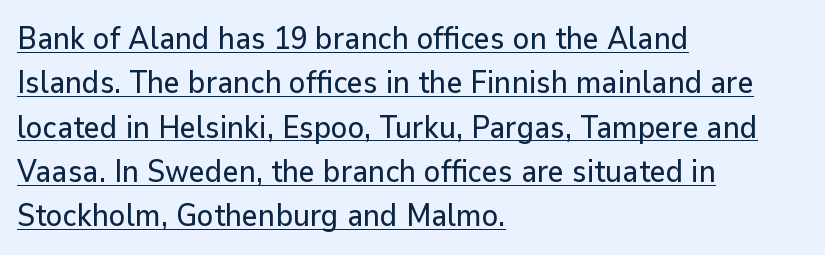
These lines sit exactly where default settings would place them. A classic flush-left, rag-right setting is used for this passage. This is the regular roman posture of the typeface. Examine the stroke ends and you'll find no serifs. What stands out about the letter spacing? Nothing — it is the standard amount.
